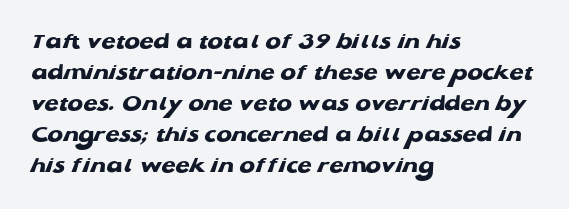
{"bold": "yes", "underline": "no", "align": "left", "line_spacing": "normal", "line_spacing_ratio": 1.35, "letter_spacing": "normal", "letter_spacing_em": 0.0, "glyph_px": 23}
